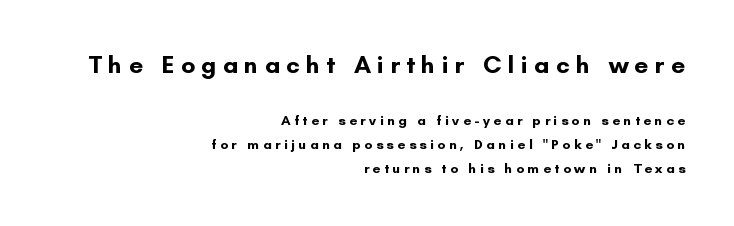
The image shows 25 px bold type, upright; set right-aligned, normal line spacing (1.69x), unusually wide letter spacing (+0.25 em), not underlined; the first (top) block is 1.79x larger.
